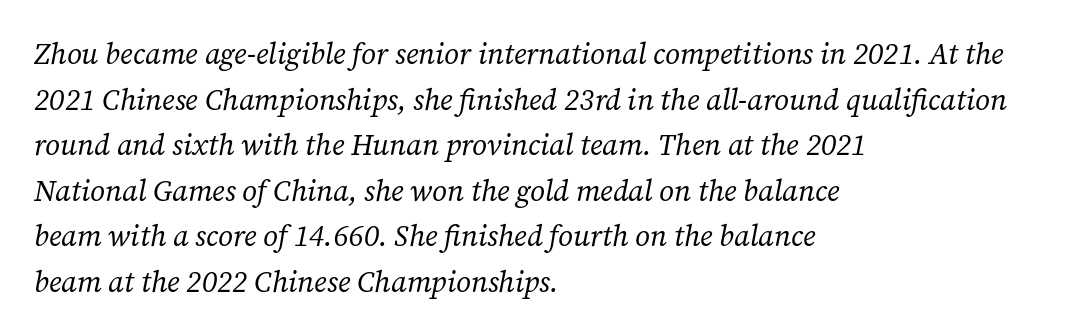
Q: Is the text bold? A: No.
Q: Is the text italic (slanted)? A: Yes, it leans right by about 12 degrees.
Q: Is the typeface a serif or a sans-serif typeface? A: Serif.
Q: Is the text underlined? A: No.
Q: How is the paragraph aligned? A: Left-aligned.
Q: Is the spacing between letters normal or unusually wide? A: Normal.
Q: Is the spacing between lines tight, normal or loose? A: Normal.
Q: Width (condensed, normal, or wide)? A: Normal.
Q: Stroke contrast? A: Low.
Q: x-height? A: Medium.
Q: Monospaced? A: No.
